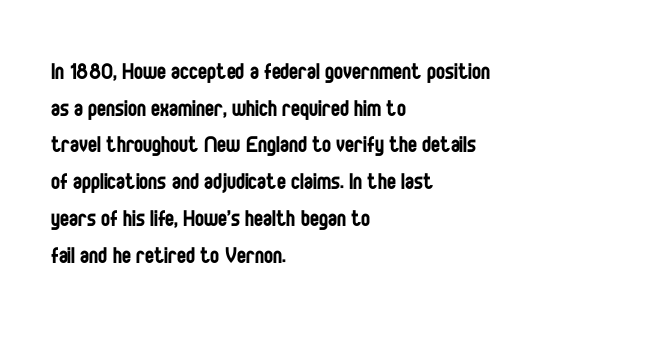
Reading down the block, your eye returns to a fixed left position each line. Do the letters lean? They stand straight. The strip under each line holds only bare page. Bold? No — there's no thickening of the strokes. Line spacing here is normal. Glyph-to-glyph distance matches everyday printed text.
